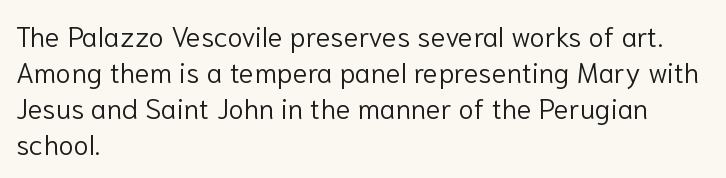
The words here are not underlined. The passage shown is typed in a proportional face where columns would drift. Nope, no serifs anywhere on these letters. These lines keep a tight, regular rhythm from letter to letter. Successive baselines arrive at the customary interval.
